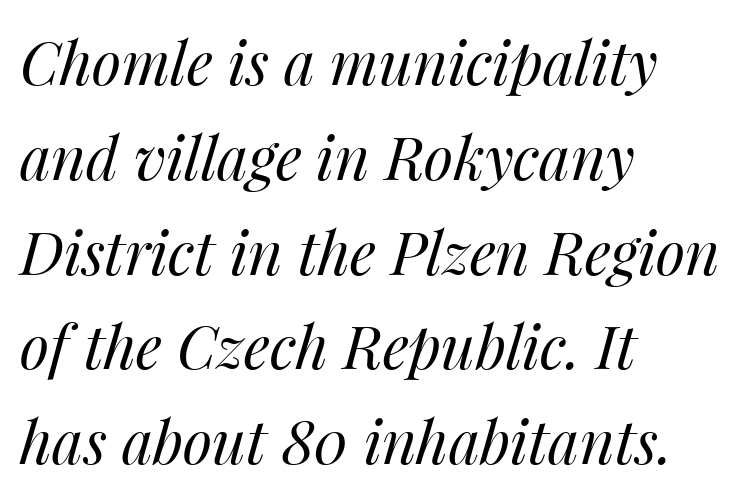
Does extra space separate the letters? No, they use regular spacing. Is this a fixed-width face? No — the glyphs have proportional, varying widths. Whoever set this chose a conventional vertical rhythm. Is this a heavy cut? Hardly; it is regular or lighter. Leftover space on each line is placed entirely after the last word. Anything drawn beneath the words? Only blank space.
